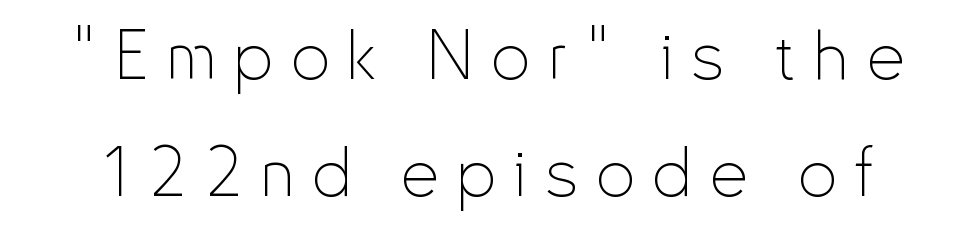
{"serif": "no", "italic": "no", "bold": "no", "weight": "thin", "width": "condensed", "stroke_contrast": "low", "x_height": "small", "monospaced": "no", "underline": "no", "line_spacing_ratio": 1.72, "letter_spacing": "wide", "letter_spacing_em": 0.27, "glyph_px": 68}
